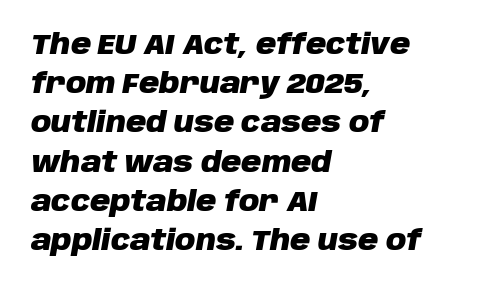
The image shows 28 px heavy type, italic (leaning right); set left-aligned, normal line spacing (1.4x), normal letter spacing, not underlined; low stroke contrast and a large x-height.
